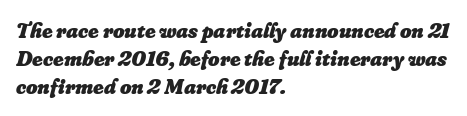
{"italic": "yes", "lean": "right", "slant_degrees": 16, "bold": "yes", "underline": "no", "align": "left", "line_spacing": "normal", "line_spacing_ratio": 1.27, "letter_spacing": "normal", "letter_spacing_em": 0.0, "glyph_px": 22}
